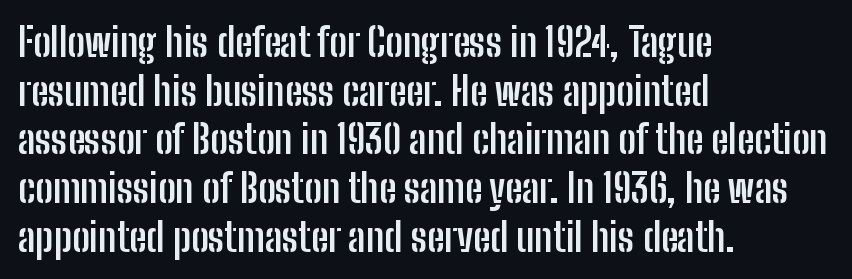
Q: Is the text bold? A: Yes.
Q: Is the text italic (slanted)? A: No, it is upright.
Q: Is the typeface a serif or a sans-serif typeface? A: Sans-serif.
Q: Is the text underlined? A: No.
Q: How is the paragraph aligned? A: Left-aligned.
Q: Is the spacing between letters normal or unusually wide? A: Normal.
Q: Is the spacing between lines tight, normal or loose? A: Normal.
Q: Width (condensed, normal, or wide)? A: Condensed.
Q: Stroke contrast? A: Low.
Q: x-height? A: Medium.
Q: Monospaced? A: No.
